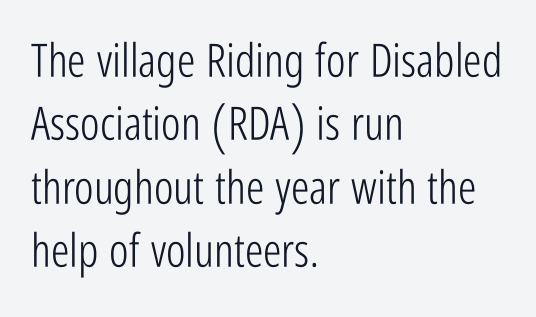
The line texture is even and compact thanks to regular tracking. The typeface has the unassuming heft of standard copy or less. This sample uses a sans-serif face. This is the regular roman posture of the typeface.
